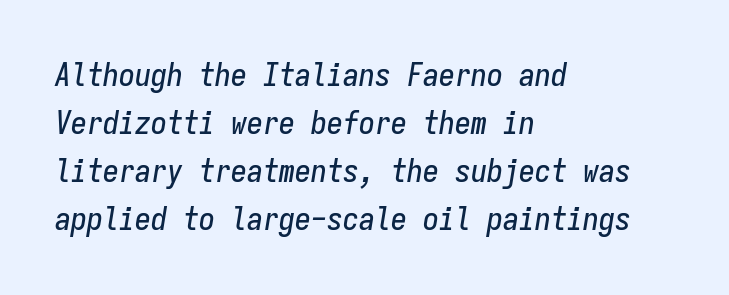
The tracking reads as untouched default to a designer's eye. This sample is left-justified, so line endings fall wherever the words run out. The vertical gap from one line to the next is medium. This rendering features lettering with no underline.
